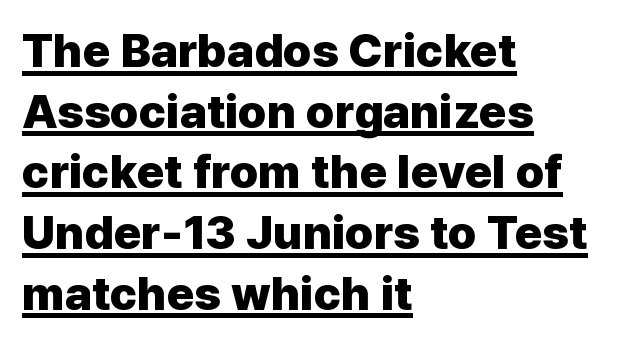
The image shows 47 px heavy sans-serif type, upright; set left-aligned, normal line spacing (1.29x), normal letter spacing, underlined; low stroke contrast and a medium x-height.
